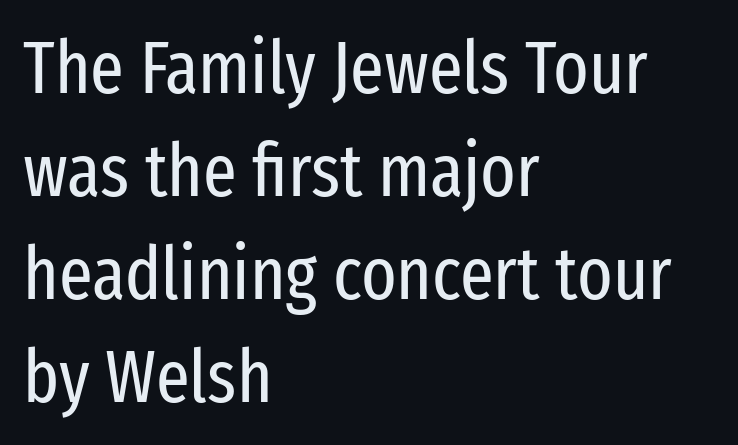
Each stroke keeps to a modest, everyday thickness or less. The designer went with a sans here, leaving each stem footless. This sample has the flowing, uneven cadence of proportional lettering. This rendering features lettering with no underline. This sample keeps an unexceptional amount of space between lines. When letters stand straight like this, we call the style roman or upright.
